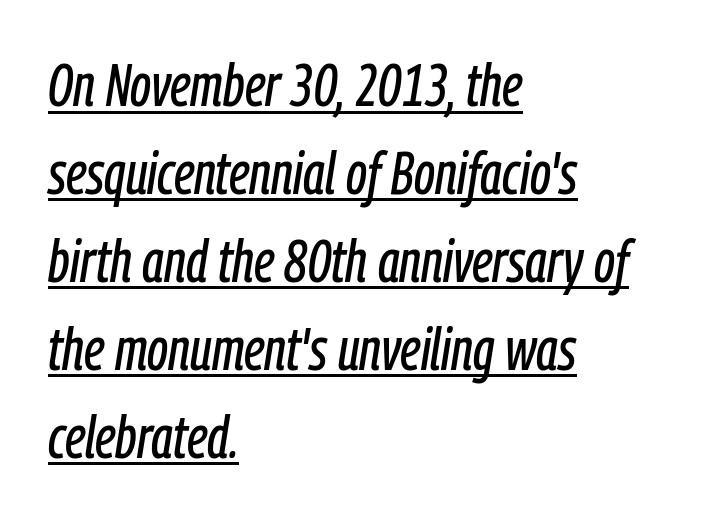
The image shows 59 px condensed type, italic (leaning right); set left-aligned, normal line spacing (1.49x), normal letter spacing, underlined; low stroke contrast and a medium x-height.
